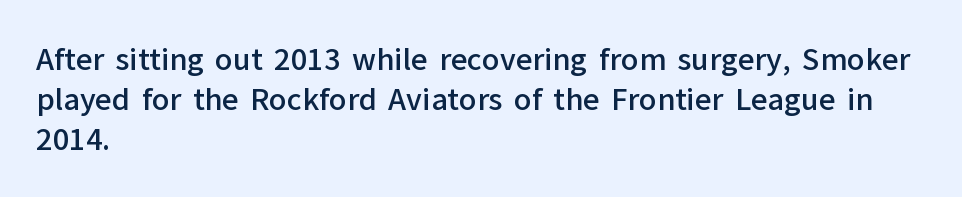
The image shows 29 px semibold sans-serif type, upright; set left-aligned, normal line spacing (1.38x), normal letter spacing, not underlined; low stroke contrast and a medium x-height.
